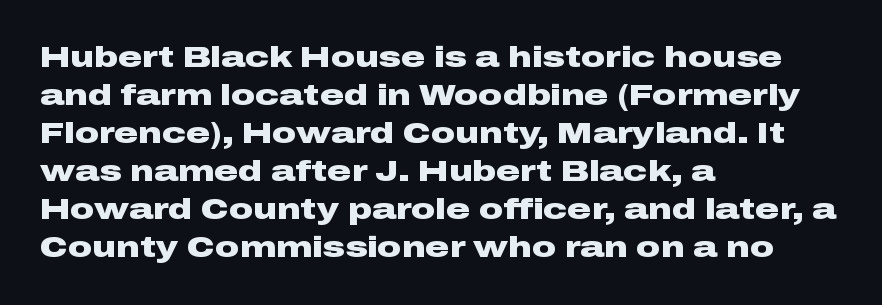
The image shows 30 px heavy, wide sans-serif type, upright; set left-aligned, normal line spacing (1.27x), normal letter spacing, not underlined; low stroke contrast and a medium x-height.
